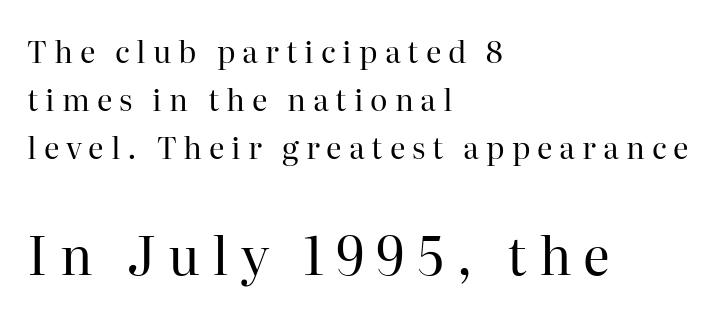
Q: Is the text bold? A: No.
Q: Is the text italic (slanted)? A: No, it is upright.
Q: Is the typeface a serif or a sans-serif typeface? A: Serif.
Q: Is the text underlined? A: No.
Q: How is the paragraph aligned? A: Left-aligned.
Q: Is the spacing between letters normal or unusually wide? A: Unusually wide.
Q: Is the spacing between lines tight, normal or loose? A: Normal.
Q: Which block of text is set in a larger size, the first (top) or the second (bottom)? A: The second (bottom) one.
Q: Width (condensed, normal, or wide)? A: Normal.
Q: Stroke contrast? A: High.
Q: x-height? A: Medium.
Q: Monospaced? A: No.
